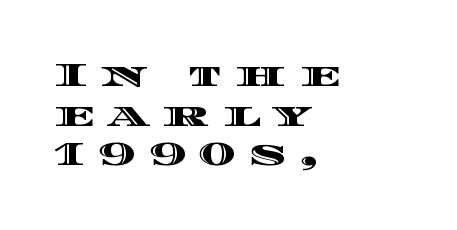
{"italic": "no", "width": "wide", "x_height": "large", "monospaced": "no", "underline": "no", "align": "left", "line_spacing": "tight", "line_spacing_ratio": 1.13, "letter_spacing": "wide", "letter_spacing_em": 0.36, "glyph_px": 35}
